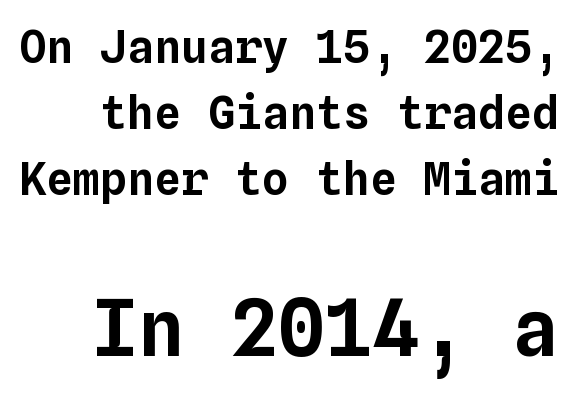
The passage shown stacks its lines at a standard gap. Two sizes are in play, and the larger belongs to the second block. Only glyphs here, with clear space below each row. Honestly, the letter spacing is just normal — you wouldn't notice it. The rendering uses typewriter-style spacing with identical character cells. The lettering holds an erect, upright posture throughout.
